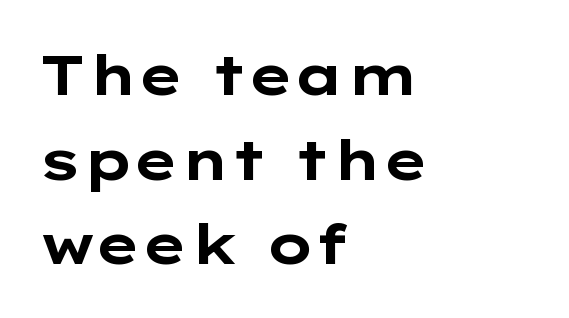
{"serif": "no", "italic": "no", "bold": "yes", "weight": "bold", "width": "wide", "stroke_contrast": "low", "x_height": "medium", "monospaced": "no", "underline": "no", "align": "left", "line_spacing": "normal", "line_spacing_ratio": 1.51, "letter_spacing": "normal", "letter_spacing_em": 0.0, "glyph_px": 56}
